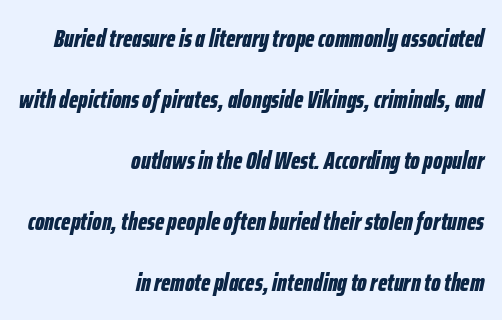
This is oblique type, the kind used for emphasis or titles. Weight check: bold — yes, fully. Whoever set this chose breathing room over compactness in the vertical rhythm. Caption: standard tracking, unaltered.
